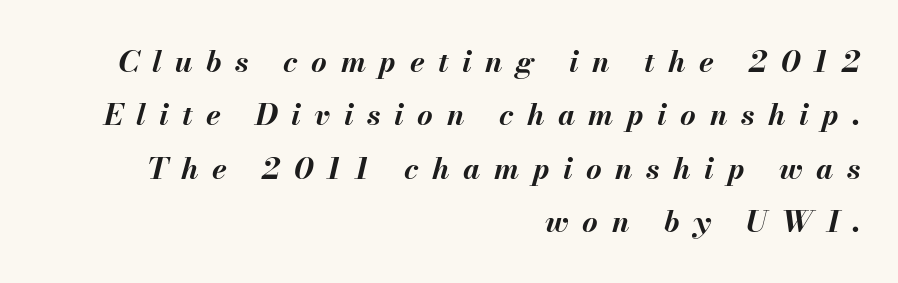
The image shows 30 px bold type, italic (leaning right); set right-aligned, line spacing 1.78x, unusually wide letter spacing (+0.45 em), not underlined; medium stroke contrast and a small x-height.
